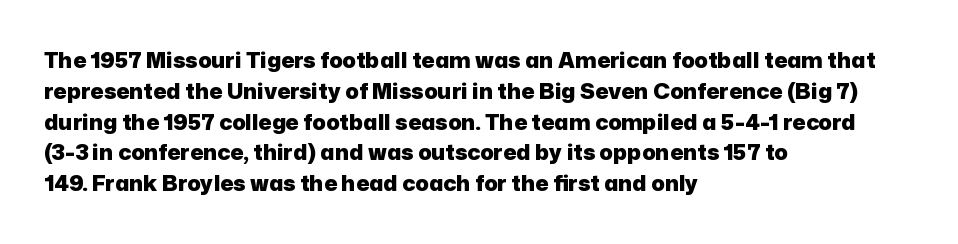
No italicization has been applied; the sample stays upright. The line-height multiplier appears to be the usual default. The face used here has the dense, thick strokes of a bold. Clear beneath every line of the passage. Each word holds together tightly as a unit, with standard inter-letter gaps. The typesetter chose a ragged-right arrangement here.
